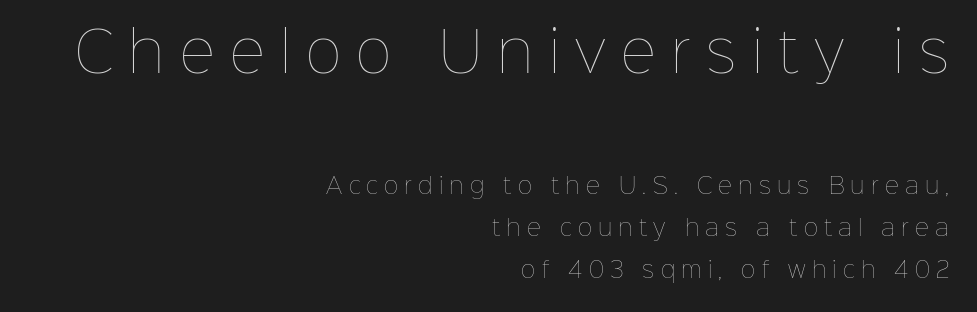
It's the straight-up-and-down kind of type. The gaps between neighbouring characters are conspicuously large. Each stroke keeps to a modest, everyday thickness or less. The more generous point size was reserved for the upper chunk. Note the varied advance widths — an 'i' is clearly narrower than an 'm'.
